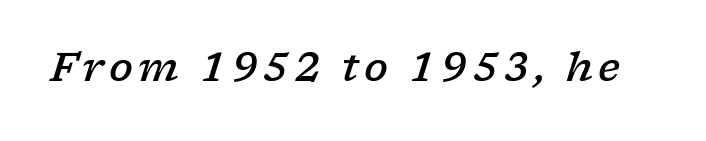
{"serif": "yes", "italic": "yes", "lean": "right", "slant_degrees": 17, "bold": "semi", "weight": "semibold", "width": "wide", "stroke_contrast": "low", "x_height": "medium", "monospaced": "no", "underline": "no", "glyph_px": 40}
